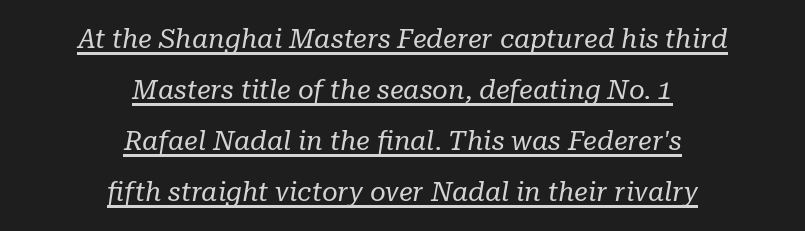
Honestly, the letter spacing is just normal — you wouldn't notice it. The letterforms sit at book weight or below. Casual observation: everything's sitting right in the middle. Emphasis is given by a line drawn under the lettering.
